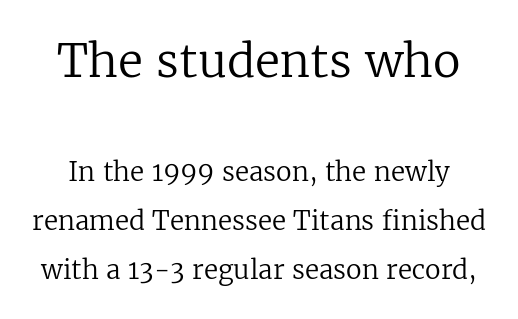
Q: Is the text bold? A: No.
Q: Is the text italic (slanted)? A: No, it is upright.
Q: Is the typeface a serif or a sans-serif typeface? A: Serif.
Q: Is the text underlined? A: No.
Q: Is the spacing between letters normal or unusually wide? A: Normal.
Q: Which block of text is set in a larger size, the first (top) or the second (bottom)? A: The first (top) one.
Q: Width (condensed, normal, or wide)? A: Normal.
Q: Stroke contrast? A: Low.
Q: x-height? A: Medium.
Q: Monospaced? A: No.
